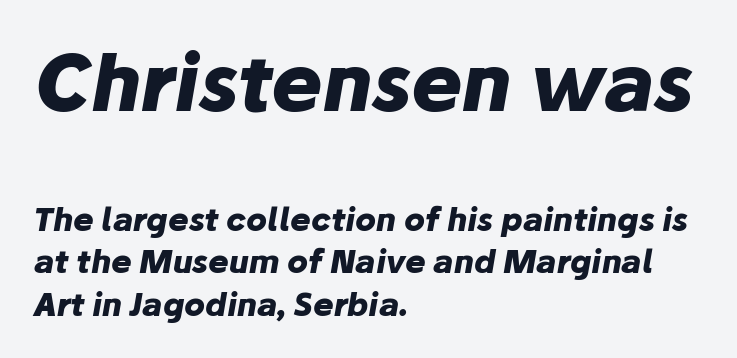
{"italic": "yes", "lean": "right", "slant_degrees": 10, "bold": "yes", "weight": "heavy", "width": "normal", "stroke_contrast": "low", "x_height": "medium", "monospaced": "no", "underline": "no", "align": "left", "line_spacing": "normal", "line_spacing_ratio": 1.36, "letter_spacing": "normal", "letter_spacing_em": 0.0, "larger_block": "first", "size_ratio": 2.48, "glyph_px": 77}
